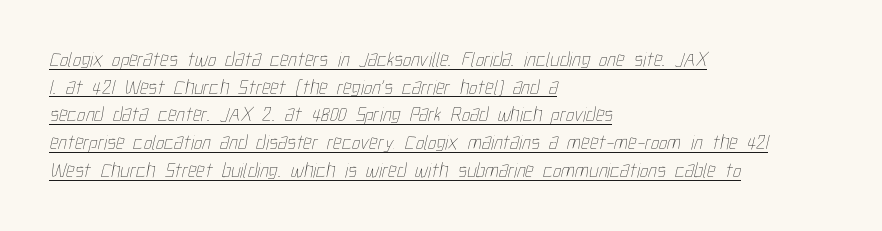
Notice how the passage keeps a crisp vertical edge on the left only. Like a heading marked for emphasis, these lines bear an underscore. This is not heavy type; no bold has been used. Regarding leading, the lines here are spaced in the standard way. Letter spacing: default.
